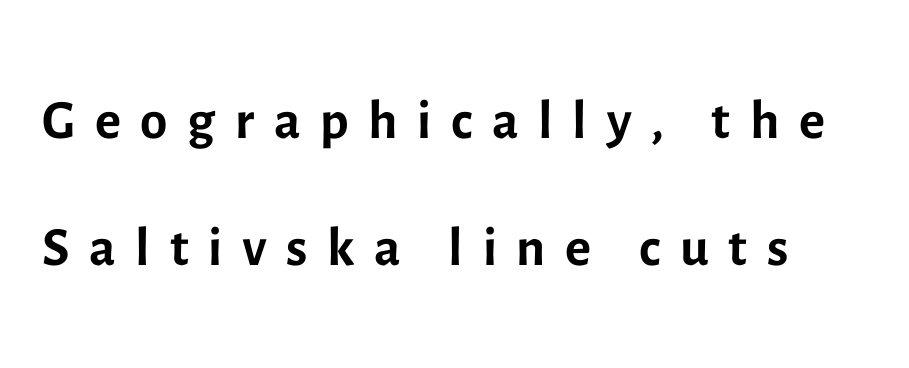
The image shows 79 px regular-weight sans-serif type, upright; set normal line spacing (1.61x), unusually wide letter spacing (+0.25 em), not underlined; a medium x-height.
